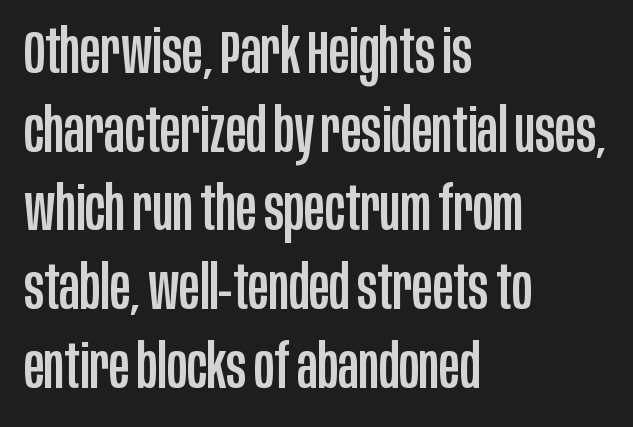
Q: Is the text italic (slanted)? A: No, it is upright.
Q: Is the typeface a serif or a sans-serif typeface? A: Sans-serif.
Q: Is the text underlined? A: No.
Q: How is the paragraph aligned? A: Left-aligned.
Q: Is the spacing between letters normal or unusually wide? A: Normal.
Q: Is the spacing between lines tight, normal or loose? A: Normal.
Q: Width (condensed, normal, or wide)? A: Condensed.
Q: Stroke contrast? A: Low.
Q: x-height? A: Large.
Q: Monospaced? A: No.
